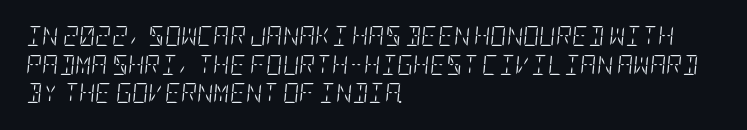
These lines keep a tight, regular rhythm from letter to letter. Glance below the letters and you will spot only blank space. Regular leading. A student would call this left alignment; a typographer would say flush left, rag right. These glyphs show unthickened strokes, regular width or finer.
